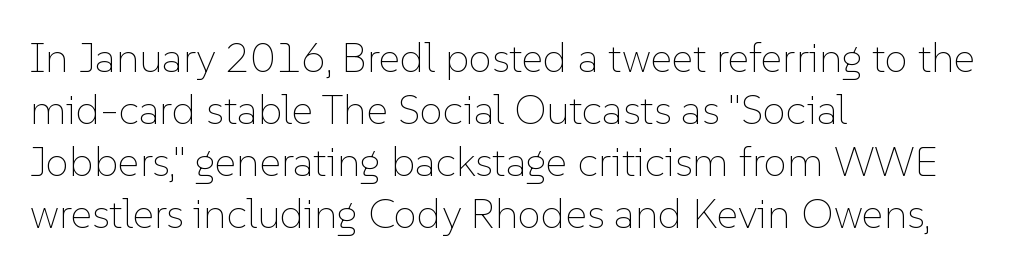
Plain, unruled lines of type. The paragraph shown leans on its left margin. The line texture is even and compact thanks to regular tracking. Italic? Not at all — the glyphs are vertical.
